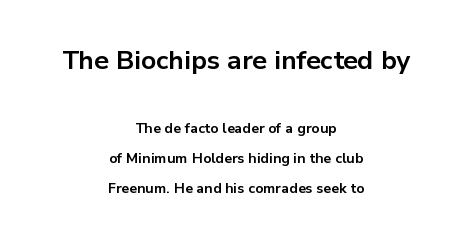
{"italic": "no", "bold": "yes", "underline": "no", "align": "center", "line_spacing": "loose", "line_spacing_ratio": 2.13, "letter_spacing": "normal", "letter_spacing_em": 0.0, "larger_block": "first", "size_ratio": 1.86, "glyph_px": 26}
